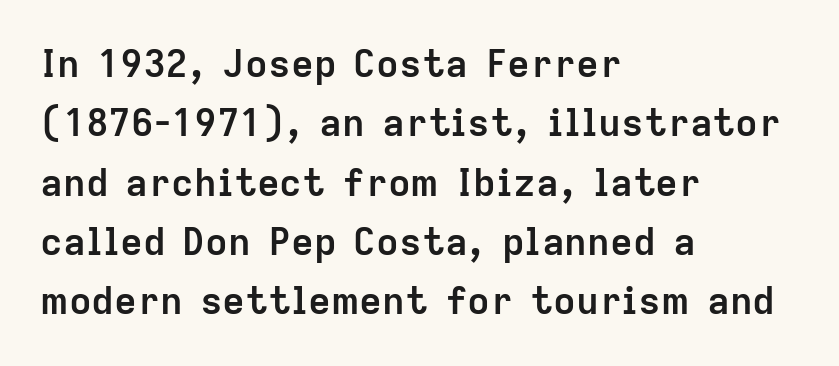
{"serif": "no", "italic": "no", "bold": "yes", "weight": "semibold", "width": "normal", "stroke_contrast": "low", "x_height": "medium", "monospaced": "no", "underline": "no", "align": "left", "line_spacing": "normal", "line_spacing_ratio": 1.56, "letter_spacing": "normal", "letter_spacing_em": 0.0, "glyph_px": 38}
